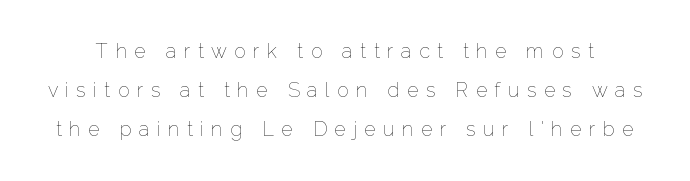
Q: Is the text bold? A: No.
Q: Is the text italic (slanted)? A: No, it is upright.
Q: Is the text underlined? A: No.
Q: Is the spacing between letters normal or unusually wide? A: Unusually wide.
Q: Is the spacing between lines tight, normal or loose? A: Loose.
